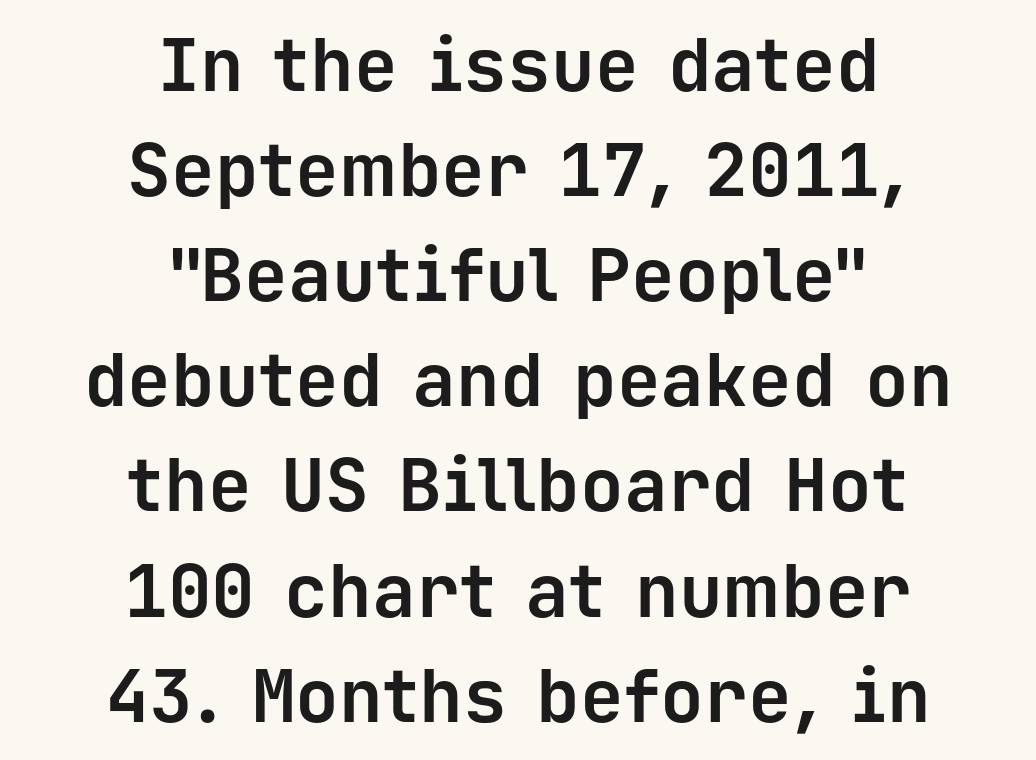
{"serif": "no", "italic": "no", "bold": "yes", "weight": "bold", "width": "normal", "stroke_contrast": "low", "x_height": "medium", "monospaced": "yes", "underline": "no", "align": "center", "line_spacing": "normal", "line_spacing_ratio": 1.44, "letter_spacing": "normal", "letter_spacing_em": 0.0, "glyph_px": 73}
